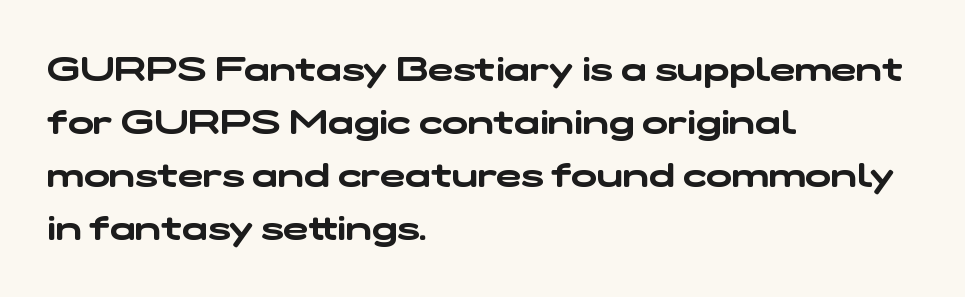
The image shows 34 px wide sans-serif type; set left-aligned, normal line spacing (1.56x), normal letter spacing, not underlined; low stroke contrast and a medium x-height.
